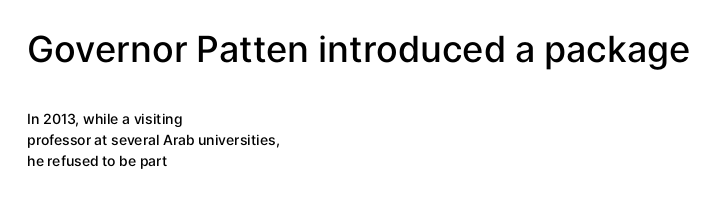
Q: Is the text bold? A: Semi-bold.
Q: Is the text italic (slanted)? A: No, it is upright.
Q: Is the typeface a serif or a sans-serif typeface? A: Sans-serif.
Q: Is the text underlined? A: No.
Q: How is the paragraph aligned? A: Left-aligned.
Q: Is the spacing between letters normal or unusually wide? A: Normal.
Q: Is the spacing between lines tight, normal or loose? A: Normal.
Q: Which block of text is set in a larger size, the first (top) or the second (bottom)? A: The first (top) one.
Q: Width (condensed, normal, or wide)? A: Normal.
Q: Stroke contrast? A: Low.
Q: x-height? A: Medium.
Q: Monospaced? A: No.
